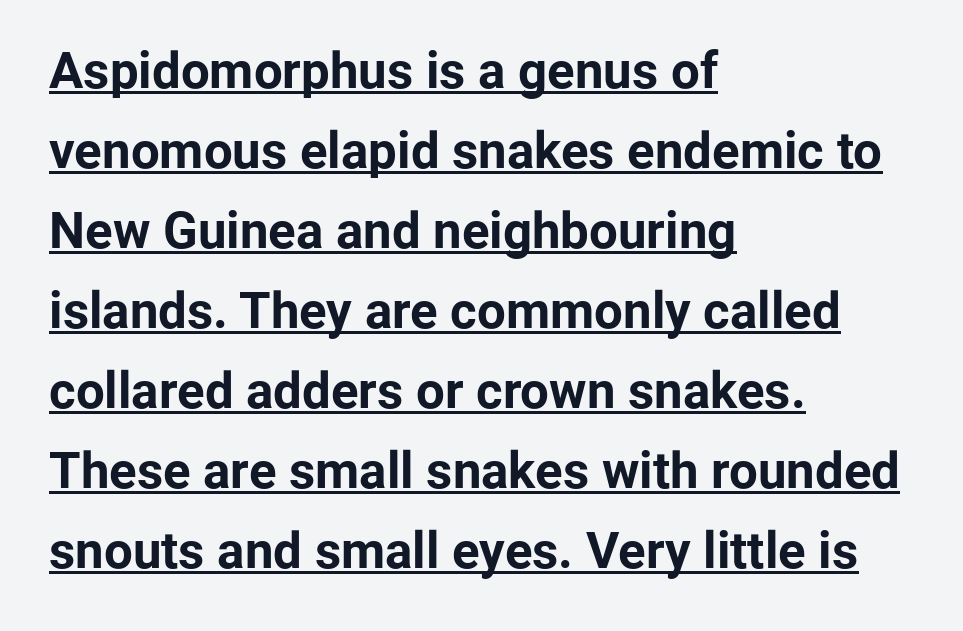
Q: Is the text bold? A: Yes.
Q: Is the text italic (slanted)? A: No, it is upright.
Q: Is the typeface a serif or a sans-serif typeface? A: Sans-serif.
Q: Is the text underlined? A: Yes.
Q: How is the paragraph aligned? A: Left-aligned.
Q: Is the spacing between letters normal or unusually wide? A: Normal.
Q: Is the spacing between lines tight, normal or loose? A: Normal.
Q: Width (condensed, normal, or wide)? A: Normal.
Q: Stroke contrast? A: Low.
Q: x-height? A: Medium.
Q: Monospaced? A: No.
